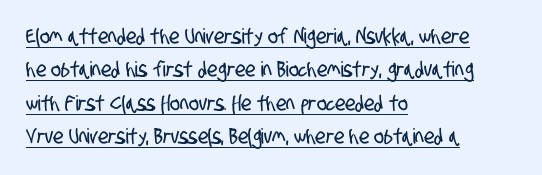
Q: Is the text underlined? A: Yes.
Q: How is the paragraph aligned? A: Left-aligned.
Q: Is the spacing between letters normal or unusually wide? A: Normal.
Q: Is the spacing between lines tight, normal or loose? A: Normal.
